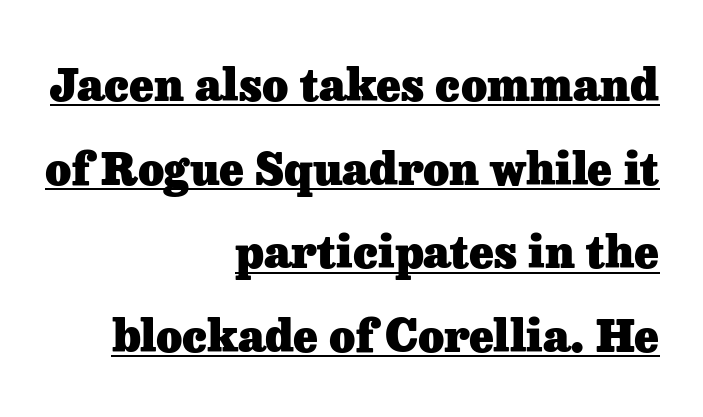
How are the letters spaced? Ordinarily, with no added tracking. The glyphs are accompanied by a horizontal stroke just below them. Bold? Absolutely — the strokes are thick and heavy. Line ends are locked; line starts wander. The specimen reads as upright at a glance.
